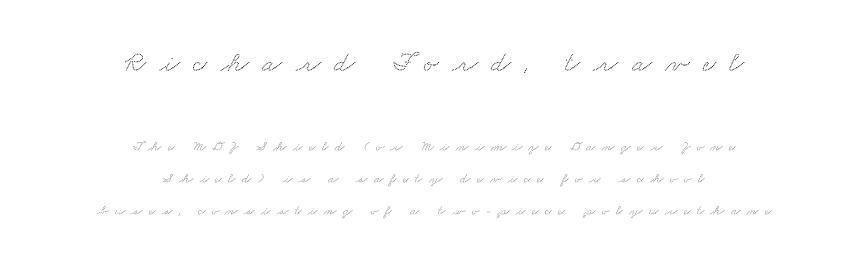
Q: Is the typeface a serif or a sans-serif typeface? A: Serif.
Q: Is the text underlined? A: No.
Q: How is the paragraph aligned? A: Centered.
Q: Is the spacing between letters normal or unusually wide? A: Unusually wide.
Q: Is the spacing between lines tight, normal or loose? A: Loose.
Q: Which block of text is set in a larger size, the first (top) or the second (bottom)? A: The first (top) one.
Q: Width (condensed, normal, or wide)? A: Wide.
Q: Stroke contrast? A: Medium.
Q: x-height? A: Small.
Q: Monospaced? A: No.
